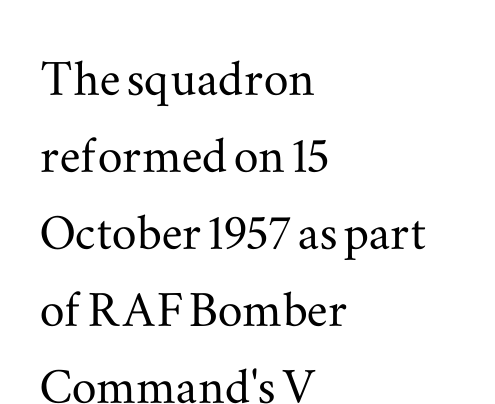
{"serif": "yes", "italic": "no", "width": "wide", "stroke_contrast": "medium", "x_height": "small", "monospaced": "no", "underline": "no", "align": "left", "line_spacing_ratio": 1.24, "letter_spacing": "normal", "letter_spacing_em": 0.0, "glyph_px": 62}
